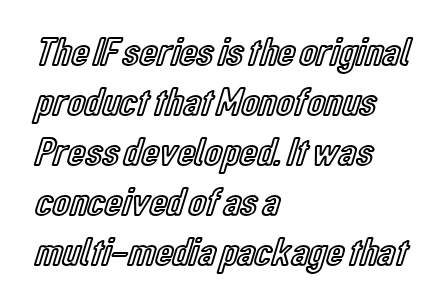
Character widths vary here, with narrow letters taking less room than wide ones. Is the letter spacing exaggerated? No — it looks like the ordinary default. A clean baseline with only descenders dipping below it. The text block is weighted toward the left margin, trailing off unevenly rightward. If you measured baseline to baseline, you'd find a middling distance.
